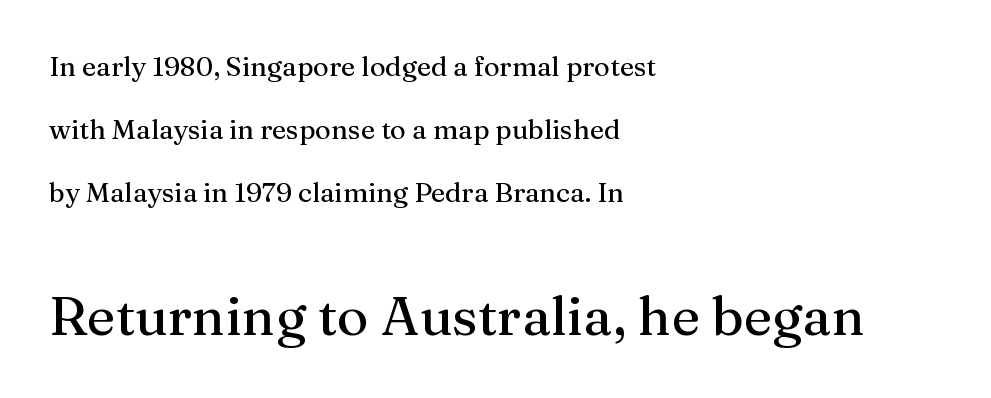
The face used here appears at its bigger size in the lower chunk. This is the regular roman posture of the typeface. The line-height multiplier appears high, well above default. These lines are rendered in a variable-pitch font. The ragged edge is on the right, which tells us the setting is flush left. Unmarked baselines from the first word to the last.
